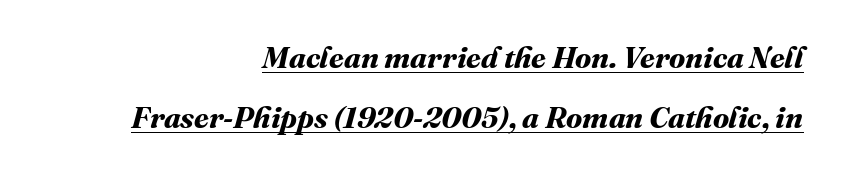
The image shows 30 px bold type; set right-aligned, loose line spacing (1.99x), normal letter spacing, underlined; medium stroke contrast and a medium x-height.
